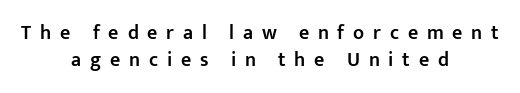
{"italic": "no", "bold": "semi", "underline": "no", "align": "center", "line_spacing": "normal", "line_spacing_ratio": 1.33, "letter_spacing": "wide", "letter_spacing_em": 0.44, "glyph_px": 20}
